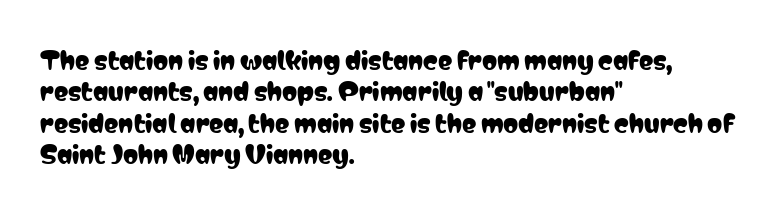
The image shows 24 px text type, upright; set left-aligned, normal line spacing (1.31x), normal letter spacing, not underlined.
